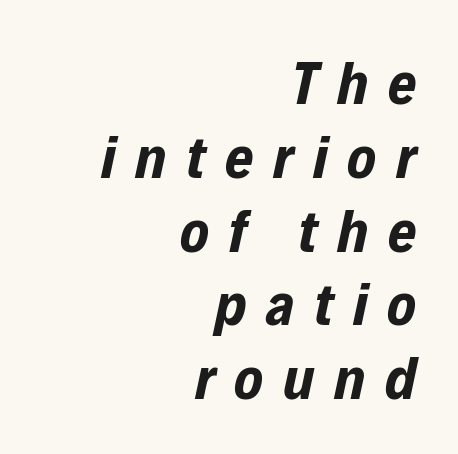
Q: Is the text bold? A: Yes.
Q: Is the text italic (slanted)? A: Yes, it leans right by about 12 degrees.
Q: Is the text underlined? A: No.
Q: How is the paragraph aligned? A: Right-aligned.
Q: Is the spacing between letters normal or unusually wide? A: Unusually wide.
Q: Width (condensed, normal, or wide)? A: Condensed.
Q: Stroke contrast? A: Low.
Q: x-height? A: Medium.
Q: Monospaced? A: No.
